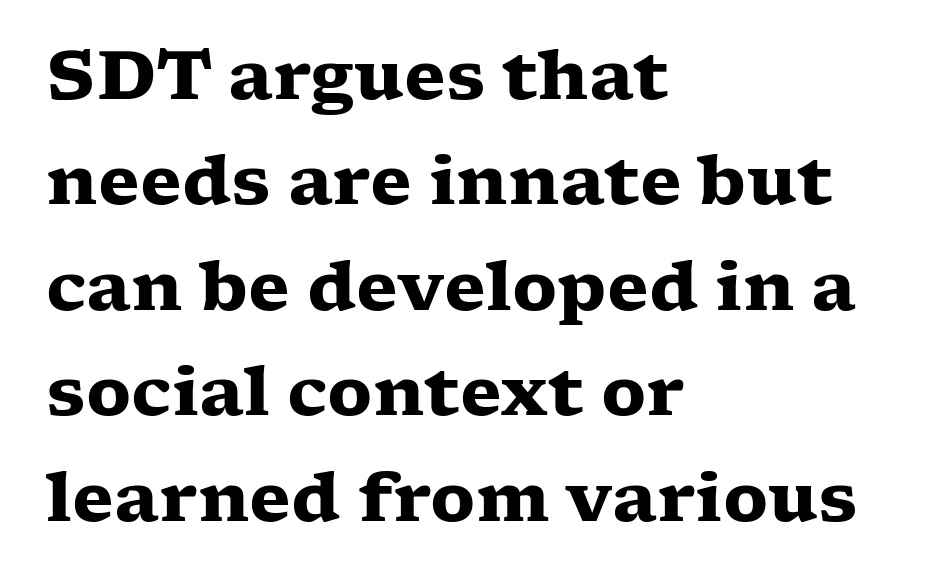
The image shows 68 px heavy, wide serif type, upright; set left-aligned, normal line spacing (1.55x), normal letter spacing, not underlined; low stroke contrast and a medium x-height.
